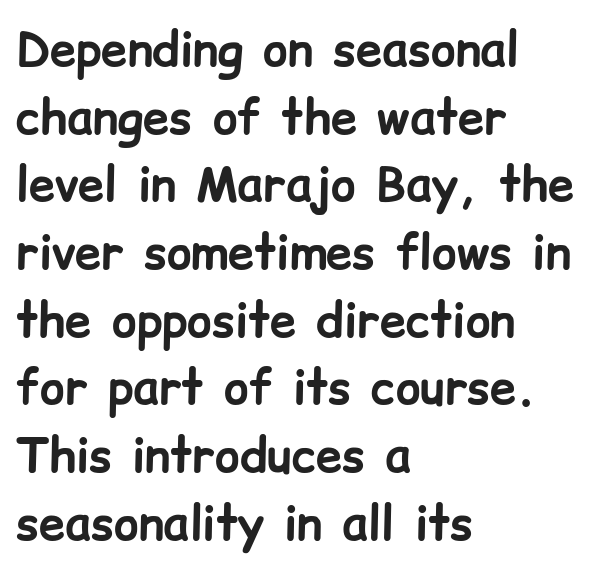
{"serif": "no", "italic": "no", "bold": "yes", "weight": "bold", "width": "normal", "stroke_contrast": "low", "x_height": "medium", "monospaced": "no", "underline": "no", "align": "left", "line_spacing": "normal", "line_spacing_ratio": 1.44, "letter_spacing": "normal", "letter_spacing_em": 0.0, "glyph_px": 47}
